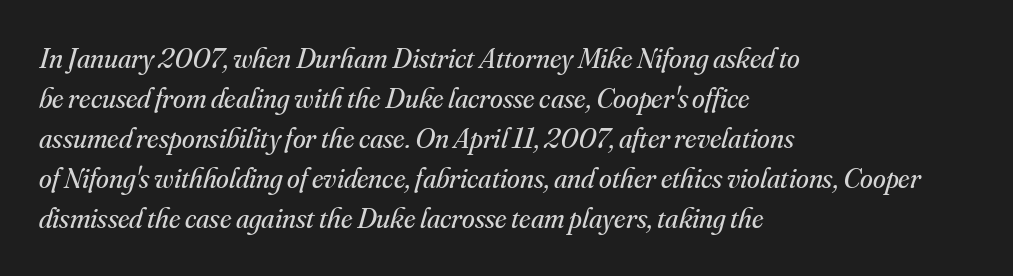
The compositor pushed each line to the left boundary. Is this a heavy cut? Hardly; it is regular or lighter. Anything drawn beneath the words? Only blank space. Spacing between characters is what you'd get straight out of the box.
